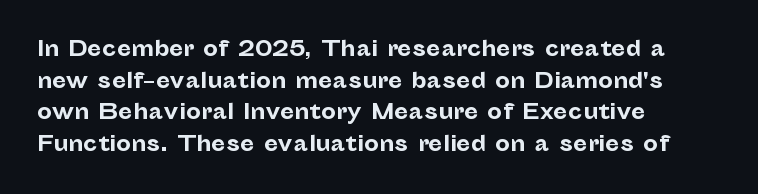
This is roman type, the default non-slanted kind. Observe the ordinary spacing: letters are neighbours, not strangers. The space between consecutive lines is moderate. Leftover space on each line is placed entirely after the last word. The string is rendered with underlining switched off. What weight is shown? A full bold with thick strokes.
